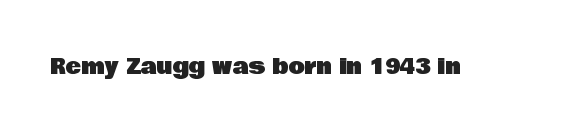
{"italic": "no", "underline": "no", "letter_spacing": "normal", "letter_spacing_em": 0.0, "glyph_px": 21}
